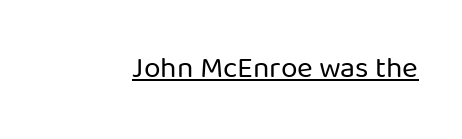
{"serif": "no", "italic": "no", "bold": "no", "weight": "regular", "width": "normal", "stroke_contrast": "low", "x_height": "medium", "monospaced": "no", "underline": "yes", "letter_spacing": "normal", "letter_spacing_em": 0.0, "glyph_px": 30}
